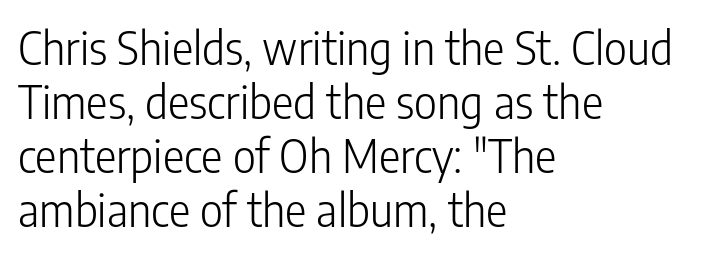
The image shows 45 px light, condensed sans-serif type, upright; set left-aligned, line spacing 1.2x, normal letter spacing, not underlined; low stroke contrast and a medium x-height.
